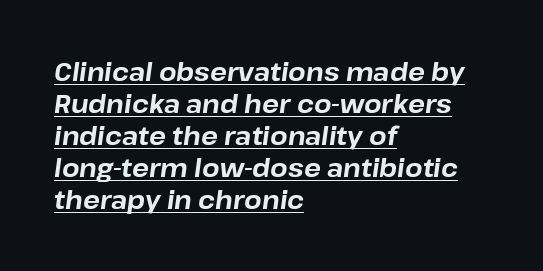
{"italic": "yes", "lean": "right", "slant_degrees": 8, "bold": "yes", "underline": "yes", "align": "left", "line_spacing": "normal", "line_spacing_ratio": 1.28, "letter_spacing": "normal", "letter_spacing_em": 0.0, "glyph_px": 25}
